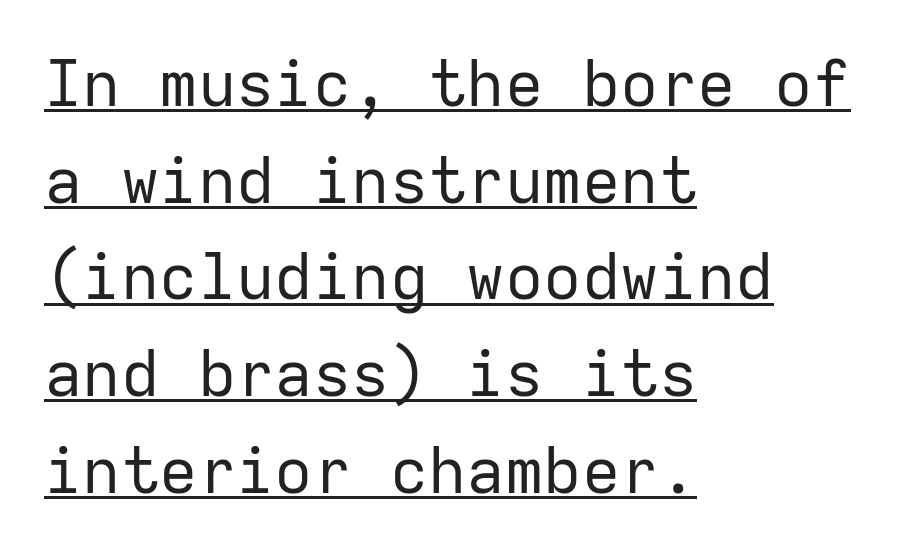
{"serif": "no", "italic": "no", "bold": "no", "weight": "regular", "width": "normal", "stroke_contrast": "low", "x_height": "medium", "monospaced": "yes", "underline": "yes", "align": "left", "line_spacing": "normal", "line_spacing_ratio": 1.51, "letter_spacing": "normal", "letter_spacing_em": 0.0, "glyph_px": 64}
